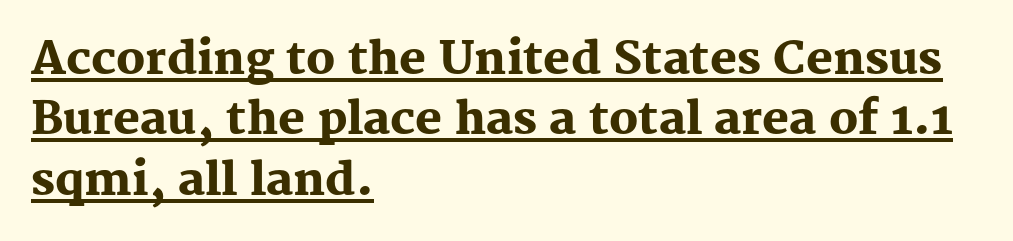
{"serif": "yes", "italic": "no", "bold": "yes", "weight": "heavy", "width": "normal", "stroke_contrast": "medium", "x_height": "medium", "monospaced": "no", "underline": "yes", "align": "left", "line_spacing": "normal", "line_spacing_ratio": 1.34, "letter_spacing": "normal", "letter_spacing_em": 0.0, "glyph_px": 45}
